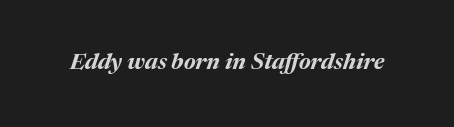
The image shows 22 px bold type, italic (leaning right); set normal letter spacing, not underlined.
